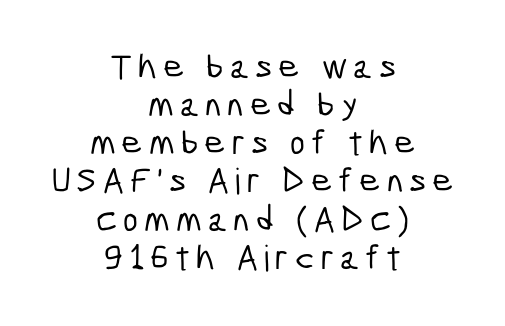
Alignment: centered. The space directly below the letters is spotless. These lines are composed in type without serifs. The rendering uses natural spacing where letterforms have individual widths. Honestly, the rows look squashed on top of each other.
